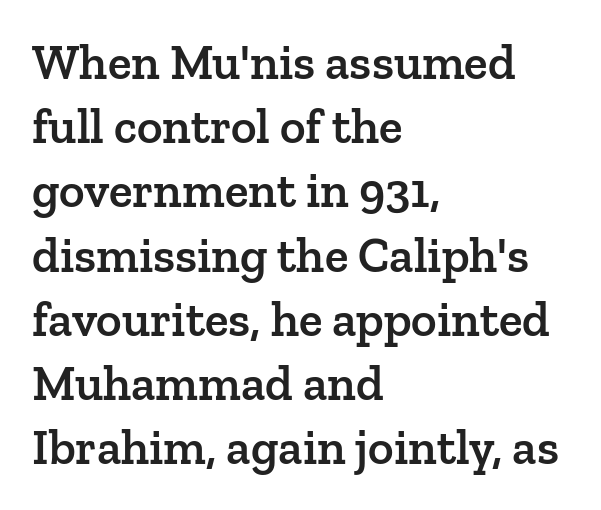
The characters display serif detailing at their extremities. All the whitespace from short lines collects on the right. The line texture is even and compact thanks to regular tracking. Has an underline been added? It has not. Think of a printed novel: that variable character pitch is what you see here. The font's upright variant was chosen for this text.
